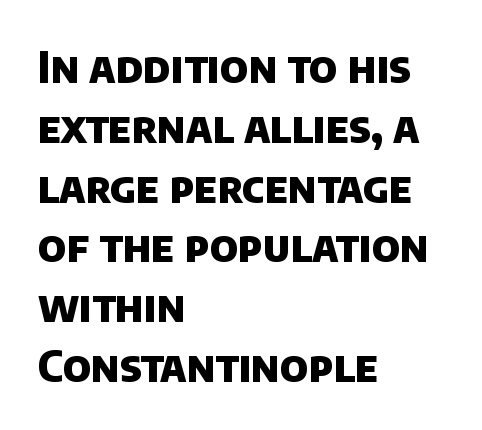
The image shows 43 px heavy sans-serif type; set left-aligned, normal line spacing (1.39x), normal letter spacing, not underlined; low stroke contrast and a large x-height.
